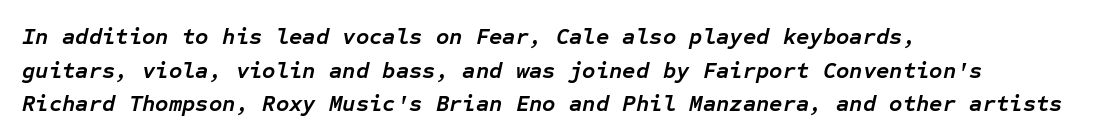
The image shows 23 px bold type, italic (leaning right); set left-aligned, normal line spacing (1.46x), normal letter spacing, not underlined.
